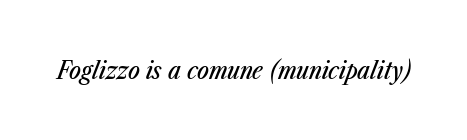
The font's italic variant was chosen for this text. Characters follow at the spacing the type designer built in. The specimen omits any rule beneath the text block's lines.
